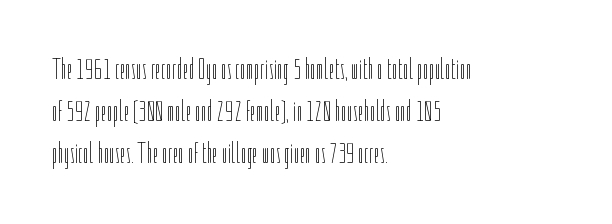
The weight tops out at a normal text grade. Proportional: the letters do not fall into vertical columns. The specimen reads as upright at a glance. Clear beneath every line of the passage. Compared with typical body copy, the letter spacing here is the same. Vertically, the passage feels balanced, rows spaced as you'd expect.
